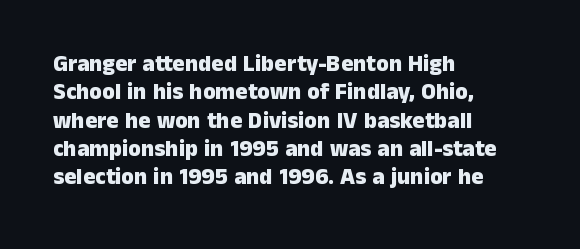
Plain, unruled lines of type. Heft: maximum for text — a bold. The tracking reads as untouched default to a designer's eye. Nope, not italic — everything's standing straight.
